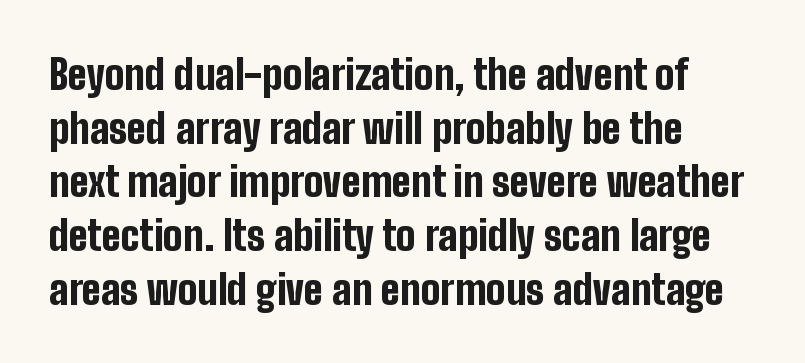
The letters sit at their default tracking, neither squeezed nor spread. A normal amount of white space separates one row of letters from the next. Every letter is thick-stroked: bold, no question. Notice how the passage keeps a crisp vertical edge on the left only.
